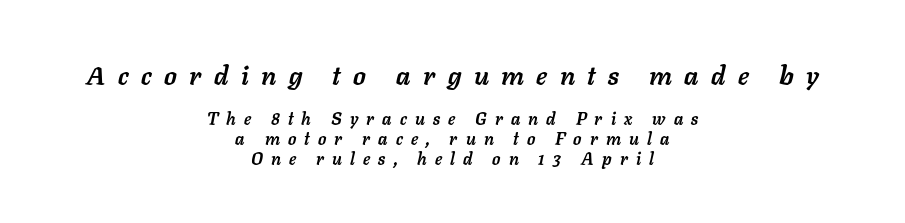
Does the bottom block carry the larger type? No, the top block does. The gaps between neighbouring characters are conspicuously large. Every character sits at an angle, as italics do. Rule under the text: the space is simply empty. These lines are centered, leaving both edges ragged.
